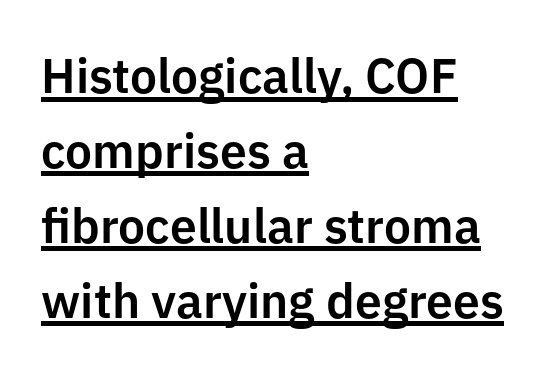
{"serif": "no", "italic": "no", "width": "normal", "stroke_contrast": "low", "x_height": "medium", "monospaced": "no", "underline": "yes", "align": "left", "line_spacing": "normal", "line_spacing_ratio": 1.56, "letter_spacing": "normal", "letter_spacing_em": 0.0, "glyph_px": 48}
